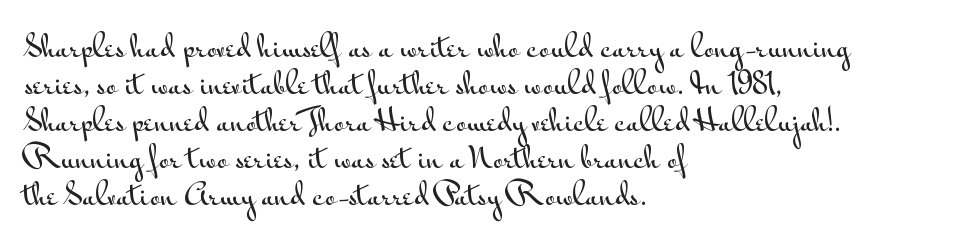
Q: Is the typeface a serif or a sans-serif typeface? A: Sans-serif.
Q: Is the text underlined? A: No.
Q: How is the paragraph aligned? A: Left-aligned.
Q: Is the spacing between letters normal or unusually wide? A: Normal.
Q: Width (condensed, normal, or wide)? A: Wide.
Q: Stroke contrast? A: Medium.
Q: x-height? A: Small.
Q: Monospaced? A: No.
